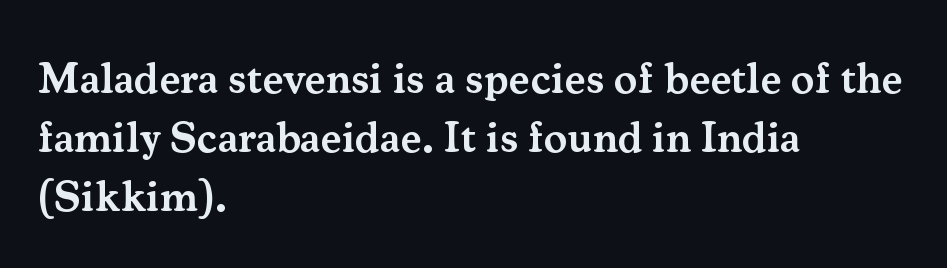
{"serif": "yes", "italic": "no", "bold": "semi", "weight": "semibold", "width": "normal", "stroke_contrast": "medium", "x_height": "small", "monospaced": "no", "underline": "no", "align": "left", "line_spacing": "normal", "line_spacing_ratio": 1.34, "letter_spacing": "normal", "letter_spacing_em": 0.0, "glyph_px": 44}
